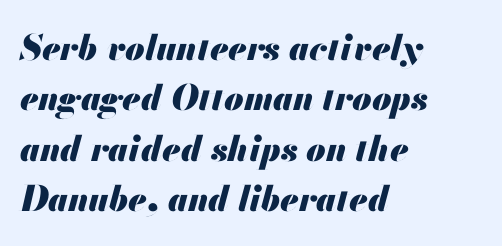
Q: Is the text bold? A: Yes.
Q: Is the text italic (slanted)? A: Yes, it leans right by about 13 degrees.
Q: Is the text underlined? A: No.
Q: How is the paragraph aligned? A: Left-aligned.
Q: Is the spacing between letters normal or unusually wide? A: Normal.
Q: Is the spacing between lines tight, normal or loose? A: Normal.
Q: Width (condensed, normal, or wide)? A: Normal.
Q: Stroke contrast? A: Medium.
Q: x-height? A: Small.
Q: Monospaced? A: No.
